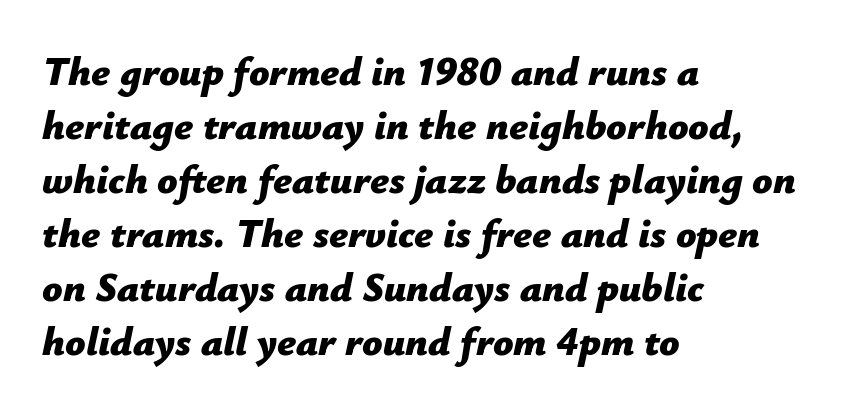
Pretty heavy lettering here — definitely bold. Glyph-to-glyph distance matches everyday printed text. An italicized treatment has been applied to the whole sample. The compositor pushed each line to the left boundary. Varying glyph widths throughout — classic text-font behaviour. Underlining? Definitely not there.
